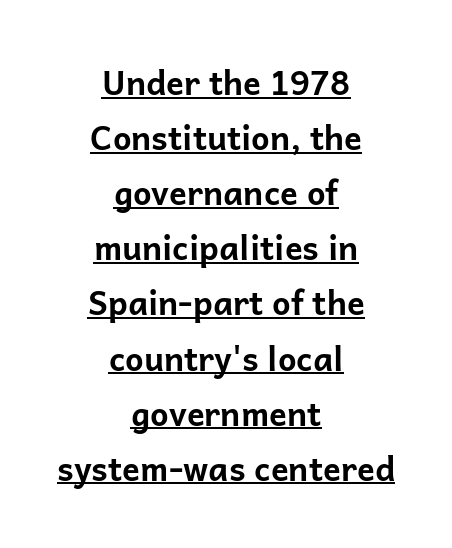
Q: Is the text bold? A: Yes.
Q: Is the text italic (slanted)? A: No, it is upright.
Q: Is the typeface a serif or a sans-serif typeface? A: Sans-serif.
Q: Is the text underlined? A: Yes.
Q: How is the paragraph aligned? A: Centered.
Q: Is the spacing between letters normal or unusually wide? A: Normal.
Q: Is the spacing between lines tight, normal or loose? A: Normal.
Q: Width (condensed, normal, or wide)? A: Normal.
Q: Stroke contrast? A: Low.
Q: x-height? A: Medium.
Q: Monospaced? A: No.
